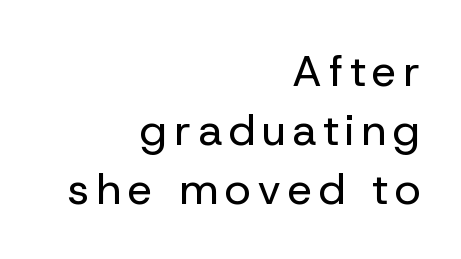
The image shows 44 px regular-weight sans-serif type, upright; set right-aligned, normal line spacing (1.34x), not underlined; low stroke contrast and a medium x-height.
